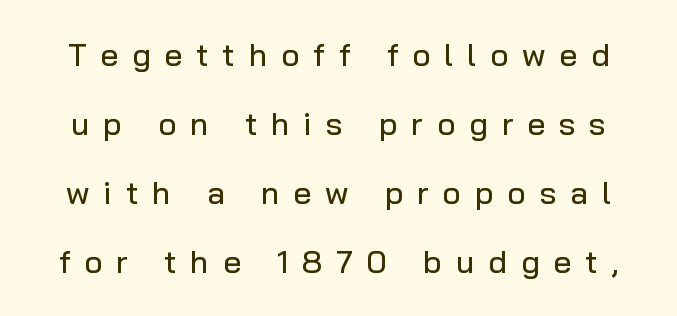
The image shows 32 px sans-serif type, upright; set loose line spacing (2.16x), unusually wide letter spacing (+0.43 em), not underlined; low stroke contrast and a medium x-height.
